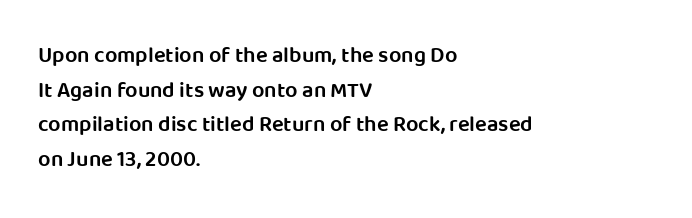
{"italic": "no", "bold": "semi", "underline": "no", "align": "left", "line_spacing": "normal", "line_spacing_ratio": 1.57, "letter_spacing": "normal", "letter_spacing_em": 0.0, "glyph_px": 22}
